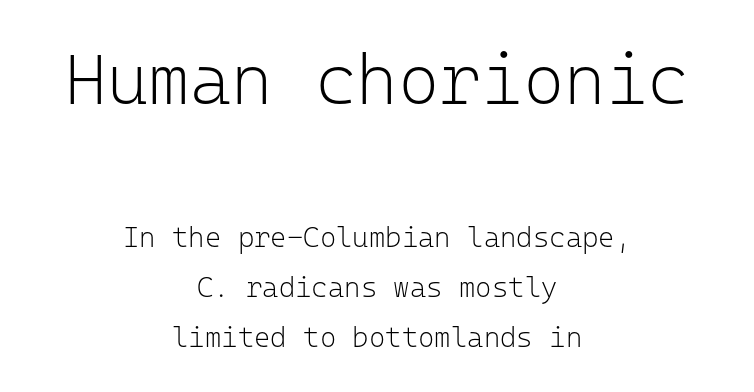
{"serif": "no", "italic": "no", "bold": "no", "weight": "light", "width": "normal", "stroke_contrast": "low", "x_height": "medium", "monospaced": "yes", "underline": "no", "align": "center", "line_spacing_ratio": 1.78, "letter_spacing": "normal", "letter_spacing_em": 0.0, "larger_block": "first", "size_ratio": 2.54, "glyph_px": 71}
